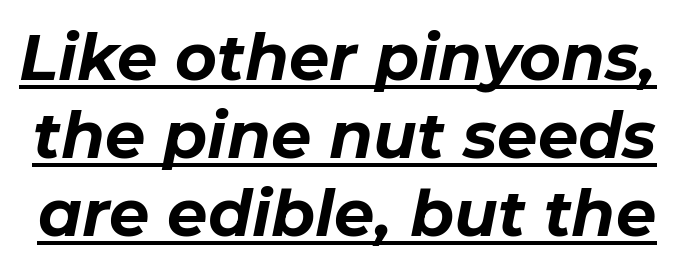
The image shows 64 px bold type, italic (leaning right); set line spacing 1.22x, normal letter spacing, underlined; low stroke contrast and a medium x-height.
